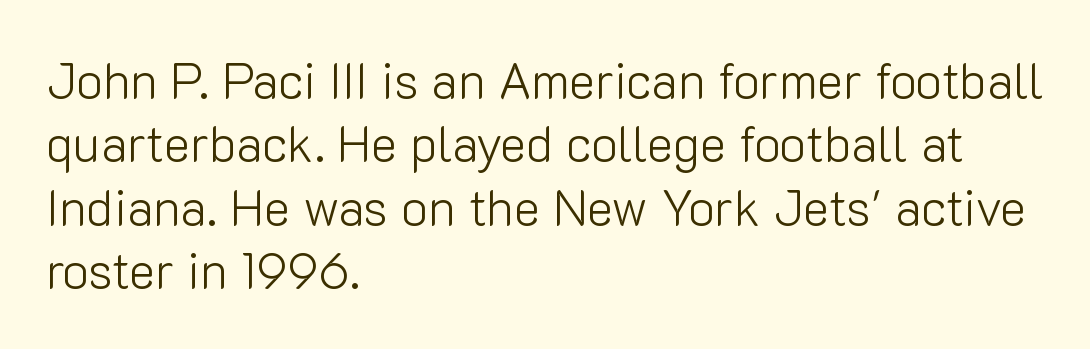
{"serif": "no", "italic": "no", "bold": "no", "weight": "light", "width": "normal", "stroke_contrast": "low", "x_height": "medium", "monospaced": "no", "underline": "no", "align": "left", "line_spacing": "normal", "line_spacing_ratio": 1.27, "letter_spacing": "normal", "letter_spacing_em": 0.0, "glyph_px": 50}
